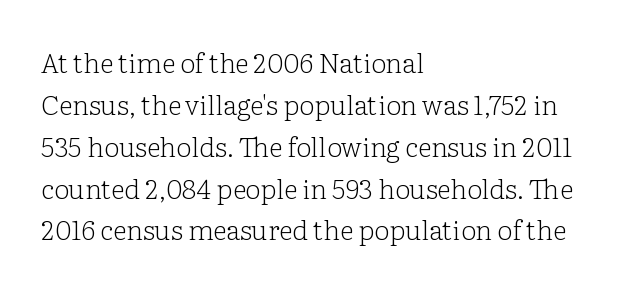
Q: Is the text bold? A: No.
Q: Is the text italic (slanted)? A: No, it is upright.
Q: Is the text underlined? A: No.
Q: How is the paragraph aligned? A: Left-aligned.
Q: Is the spacing between letters normal or unusually wide? A: Normal.
Q: Is the spacing between lines tight, normal or loose? A: Normal.
